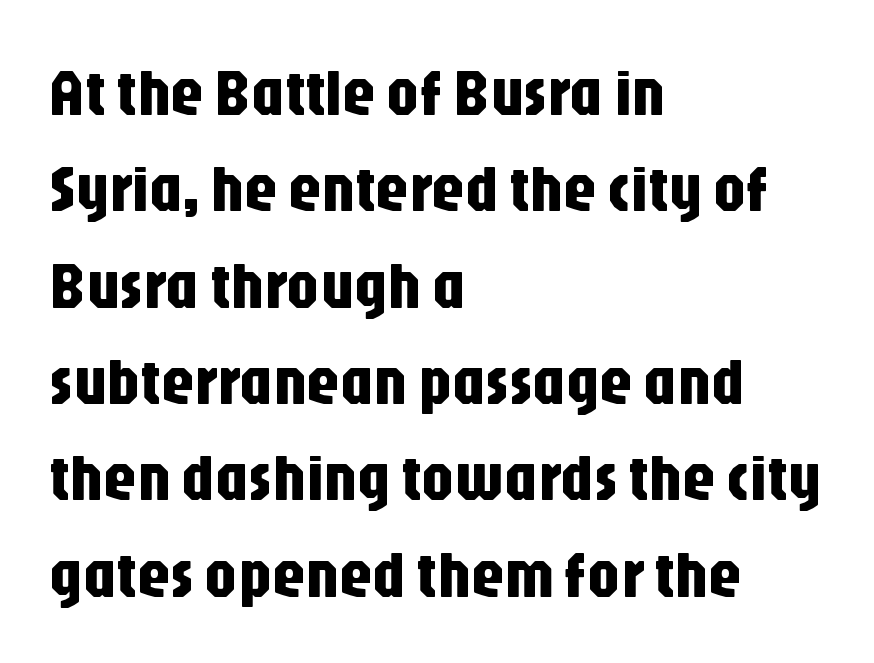
{"serif": "no", "italic": "no", "width": "condensed", "stroke_contrast": "low", "x_height": "large", "monospaced": "no", "underline": "no", "align": "left", "line_spacing": "normal", "line_spacing_ratio": 1.46, "letter_spacing": "normal", "letter_spacing_em": 0.0, "glyph_px": 66}
